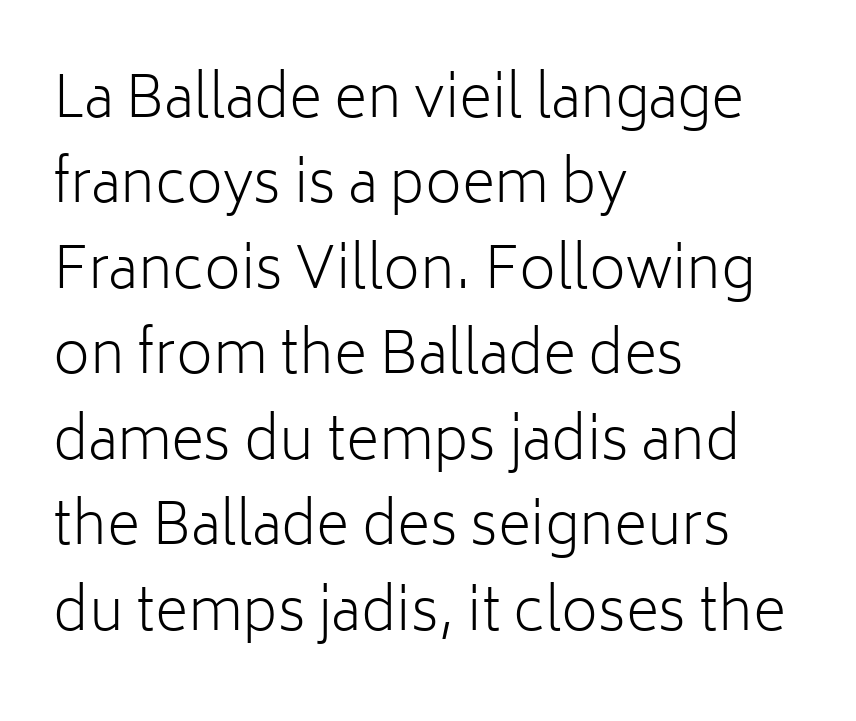
Q: Is the text bold? A: No.
Q: Is the text italic (slanted)? A: No, it is upright.
Q: Is the typeface a serif or a sans-serif typeface? A: Sans-serif.
Q: Is the text underlined? A: No.
Q: How is the paragraph aligned? A: Left-aligned.
Q: Is the spacing between letters normal or unusually wide? A: Normal.
Q: Is the spacing between lines tight, normal or loose? A: Normal.
Q: Width (condensed, normal, or wide)? A: Normal.
Q: Stroke contrast? A: Low.
Q: x-height? A: Medium.
Q: Monospaced? A: No.
